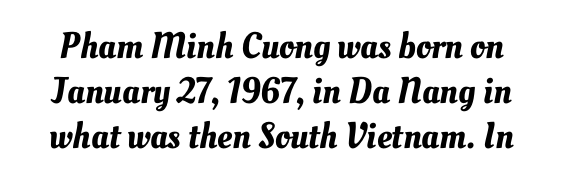
The image shows 37 px text type; set line spacing 1.22x, normal letter spacing, not underlined; medium stroke contrast and a small x-height.
